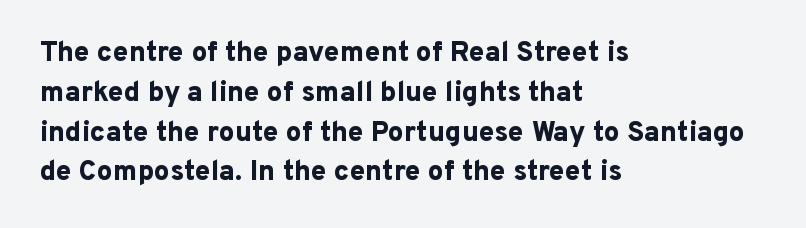
{"serif": "no", "italic": "no", "bold": "yes", "weight": "bold", "width": "normal", "stroke_contrast": "low", "x_height": "medium", "monospaced": "no", "underline": "no", "align": "left", "line_spacing": "normal", "line_spacing_ratio": 1.42, "letter_spacing": "normal", "letter_spacing_em": 0.0, "glyph_px": 28}
